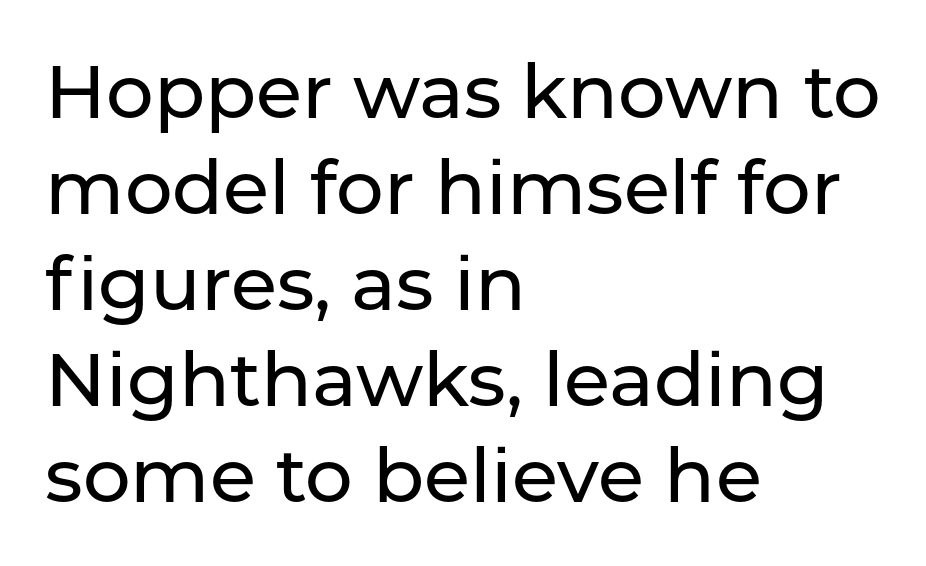
The image shows 75 px sans-serif type, upright; set left-aligned, normal line spacing (1.28x), normal letter spacing, not underlined; low stroke contrast and a medium x-height.
